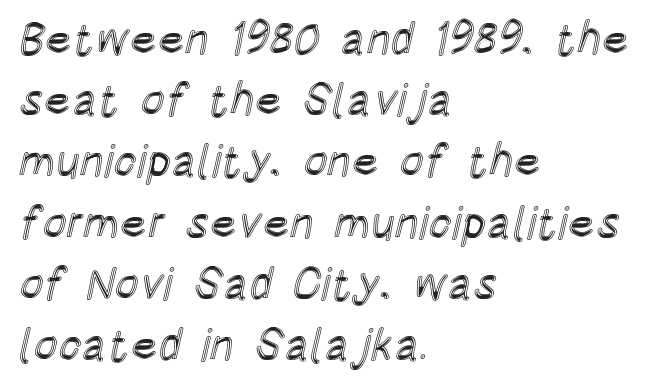
The image shows 45 px condensed type; set left-aligned, normal line spacing (1.36x), normal letter spacing, not underlined; a large x-height.
